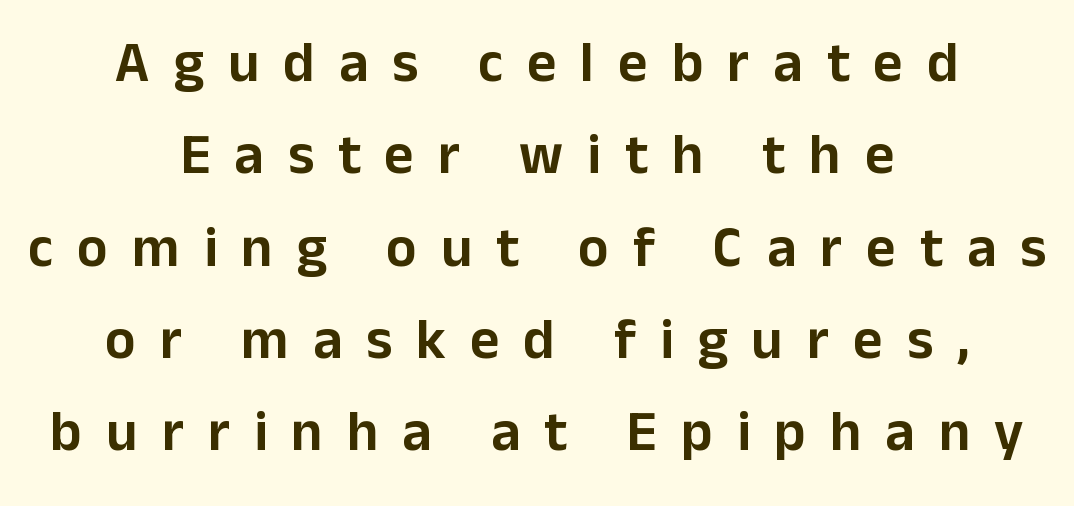
{"serif": "no", "italic": "no", "width": "normal", "stroke_contrast": "low", "x_height": "medium", "monospaced": "no", "underline": "no", "align": "center", "line_spacing": "normal", "line_spacing_ratio": 1.62, "letter_spacing": "wide", "letter_spacing_em": 0.42, "glyph_px": 57}
